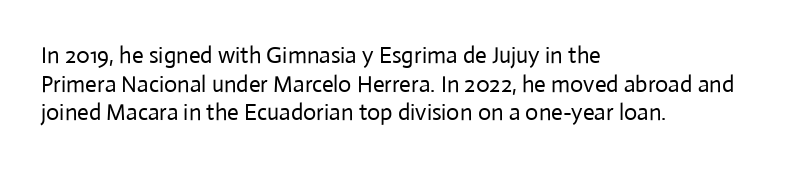
Q: Is the text bold? A: No.
Q: Is the text italic (slanted)? A: No, it is upright.
Q: Is the text underlined? A: No.
Q: How is the paragraph aligned? A: Left-aligned.
Q: Is the spacing between letters normal or unusually wide? A: Normal.
Q: Is the spacing between lines tight, normal or loose? A: Normal.
